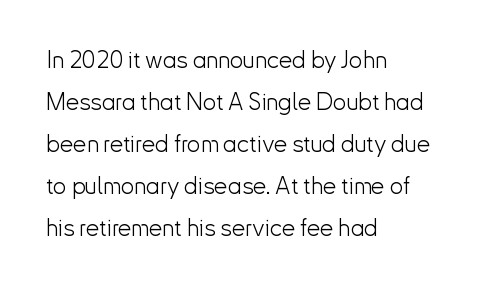
The lettering stays uniformly vertical, giving the passage a roman look. The baseline area is clear. Short note: letters normally spaced. Does the copy run flush right? No — it runs flush left. A light-to-regular cut is what we see here.
